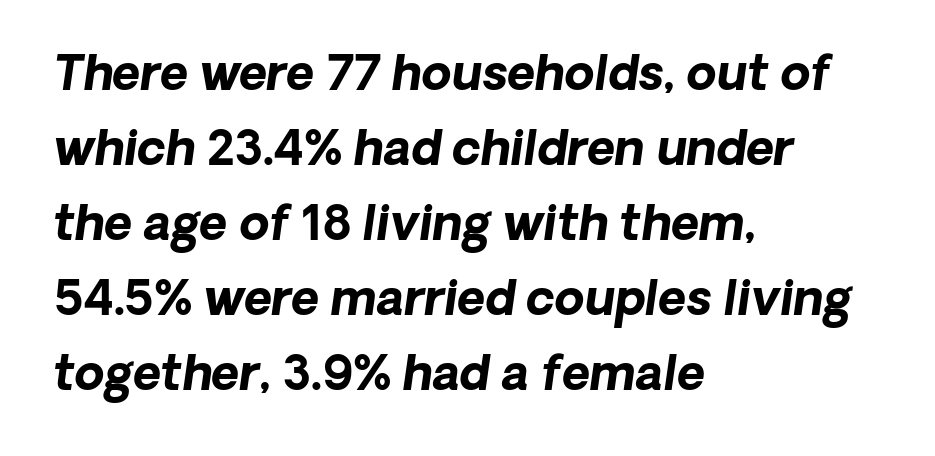
Q: Is the text bold? A: Yes.
Q: Is the typeface a serif or a sans-serif typeface? A: Sans-serif.
Q: Is the text underlined? A: No.
Q: How is the paragraph aligned? A: Left-aligned.
Q: Is the spacing between letters normal or unusually wide? A: Normal.
Q: Is the spacing between lines tight, normal or loose? A: Normal.
Q: Width (condensed, normal, or wide)? A: Normal.
Q: Stroke contrast? A: Low.
Q: x-height? A: Medium.
Q: Monospaced? A: No.
